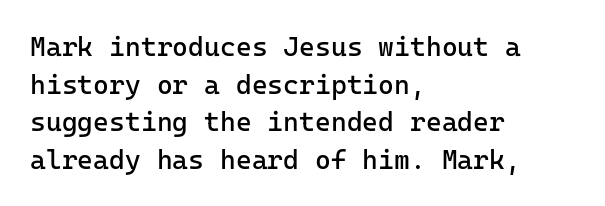
The image shows 27 px text type, upright; set left-aligned, normal line spacing (1.39x), normal letter spacing, not underlined.
